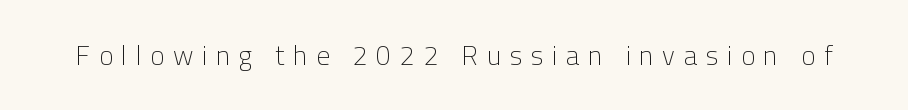
Underline: absent. Nope, not italic — everything's standing straight. Weight: in the light-to-regular range. The line texture is sparse and dotted thanks to wide tracking.
